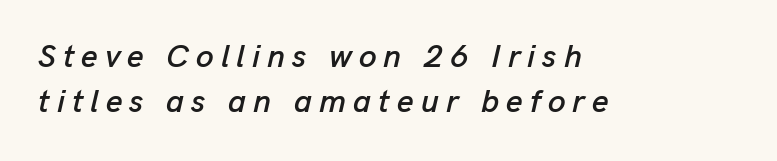
Nobody drew a line under any word here. There's an unmistakable incline to the writing here. Note the varied advance widths — an 'i' is clearly narrower than an 'm'. A typesetter would call this leading conventional body-copy spacing. Words appear elongated and porous because spacing is wide.
